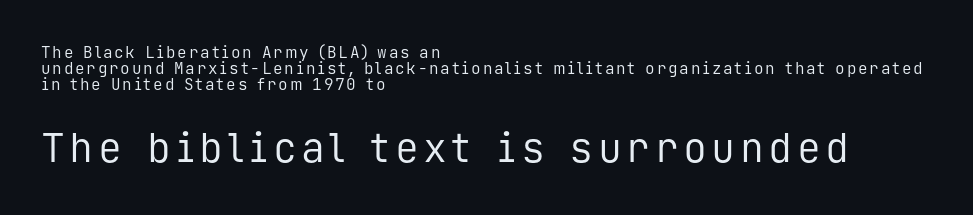
The image shows 40 px regular-weight sans-serif type, upright, monospaced; set left-aligned, tight line spacing (0.99x), not underlined; the second (bottom) block is 2.5x larger; low stroke contrast and a medium x-height.
